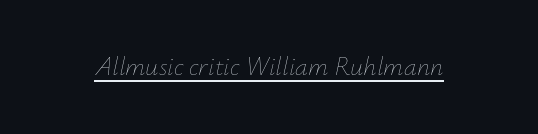
The image shows 26 px text type, italic (leaning right); set normal letter spacing, underlined.
